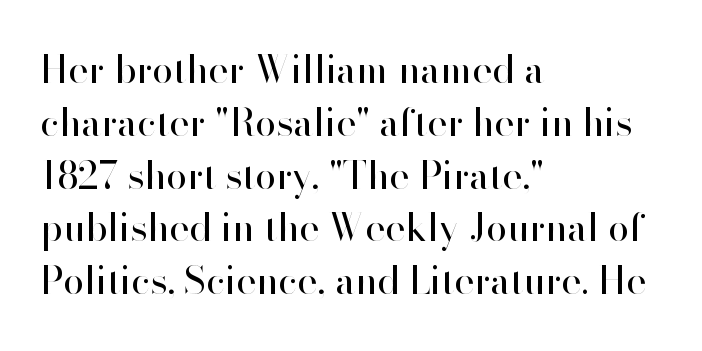
Q: Is the text bold? A: No.
Q: Is the text italic (slanted)? A: No, it is upright.
Q: Is the typeface a serif or a sans-serif typeface? A: Sans-serif.
Q: Is the text underlined? A: No.
Q: How is the paragraph aligned? A: Left-aligned.
Q: Is the spacing between letters normal or unusually wide? A: Normal.
Q: Is the spacing between lines tight, normal or loose? A: Normal.
Q: Width (condensed, normal, or wide)? A: Normal.
Q: Stroke contrast? A: High.
Q: x-height? A: Small.
Q: Monospaced? A: No.
